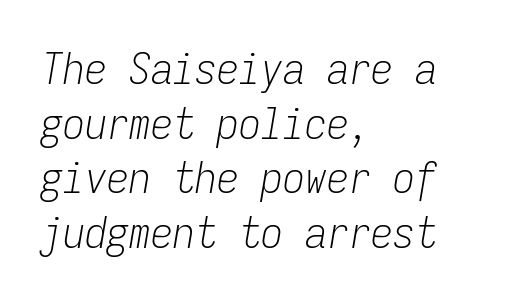
{"italic": "yes", "lean": "right", "slant_degrees": 9, "bold": "no", "weight": "light", "width": "condensed", "stroke_contrast": "low", "x_height": "medium", "monospaced": "yes", "underline": "no", "align": "left", "line_spacing_ratio": 1.24, "letter_spacing": "normal", "letter_spacing_em": 0.0, "glyph_px": 44}
